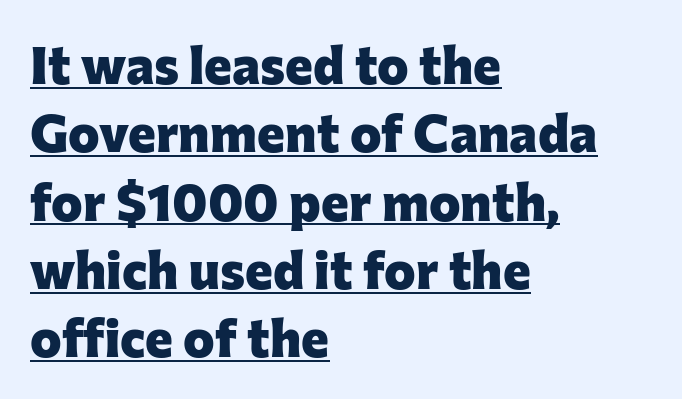
{"serif": "no", "italic": "no", "bold": "yes", "weight": "heavy", "width": "normal", "stroke_contrast": "low", "x_height": "medium", "monospaced": "no", "underline": "yes", "align": "left", "line_spacing": "normal", "line_spacing_ratio": 1.29, "letter_spacing": "normal", "letter_spacing_em": 0.0, "glyph_px": 53}
